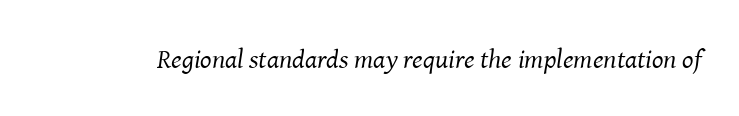
Q: Is the text bold? A: No.
Q: Is the text italic (slanted)? A: Yes, it leans right by about 8 degrees.
Q: Is the text underlined? A: No.
Q: Is the spacing between letters normal or unusually wide? A: Normal.
